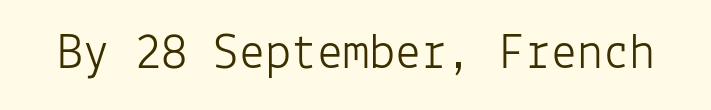
The image shows 52 px light sans-serif type, upright, monospaced; set normal letter spacing, not underlined; low stroke contrast and a medium x-height.
